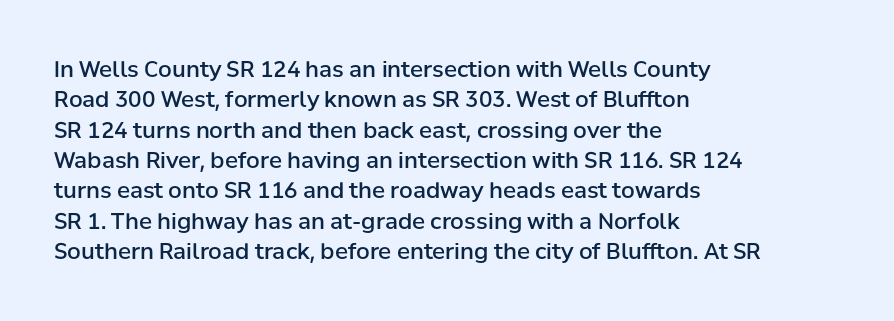
Q: Is the text bold? A: Semi-bold.
Q: Is the text italic (slanted)? A: No, it is upright.
Q: Is the text underlined? A: No.
Q: How is the paragraph aligned? A: Left-aligned.
Q: Is the spacing between letters normal or unusually wide? A: Normal.
Q: Is the spacing between lines tight, normal or loose? A: Normal.
